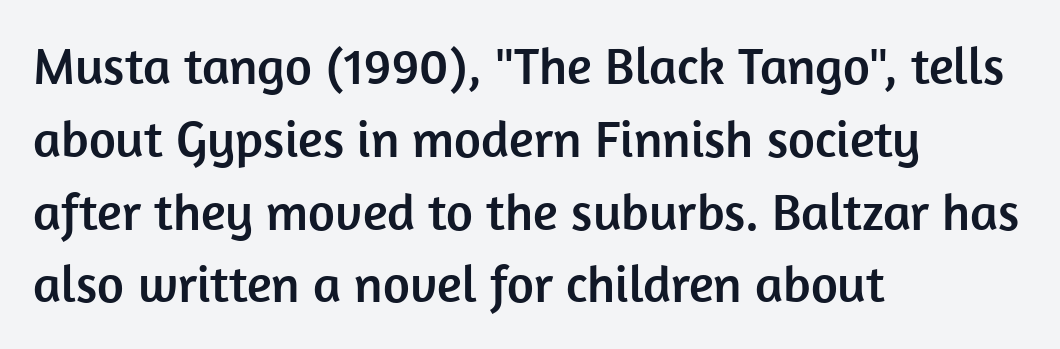
{"serif": "no", "italic": "no", "width": "normal", "stroke_contrast": "low", "x_height": "medium", "monospaced": "no", "underline": "no", "align": "left", "line_spacing": "normal", "line_spacing_ratio": 1.4, "letter_spacing": "normal", "letter_spacing_em": 0.0, "glyph_px": 52}
